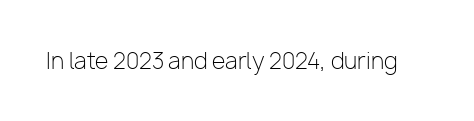
The space directly below the letters is spotless. Quick note: not italic, upright. The line texture is even and compact thanks to regular tracking. These glyphs show unthickened strokes, regular width or finer.
